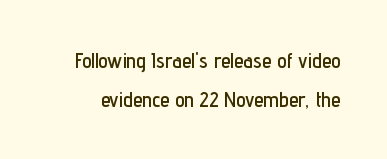
The image shows 21 px text type, upright; set line spacing 1.84x, normal letter spacing, not underlined.
